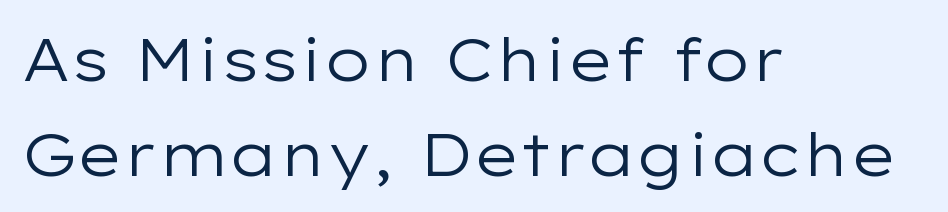
{"serif": "no", "italic": "no", "bold": "no", "weight": "regular", "width": "wide", "stroke_contrast": "low", "x_height": "medium", "monospaced": "no", "underline": "no", "align": "left", "line_spacing": "normal", "line_spacing_ratio": 1.58, "letter_spacing": "normal", "letter_spacing_em": 0.0, "glyph_px": 60}
